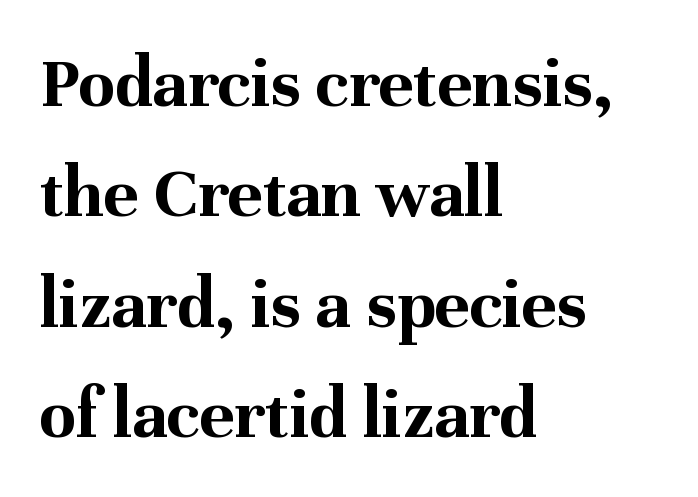
The image shows 74 px bold serif type, upright; set left-aligned, normal line spacing (1.49x), normal letter spacing, not underlined; medium stroke contrast and a medium x-height.
